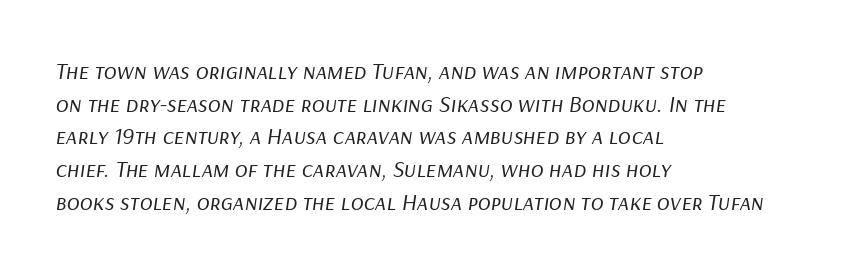
The image shows 24 px text type, italic (leaning right); set left-aligned, normal line spacing (1.36x), normal letter spacing, not underlined.
